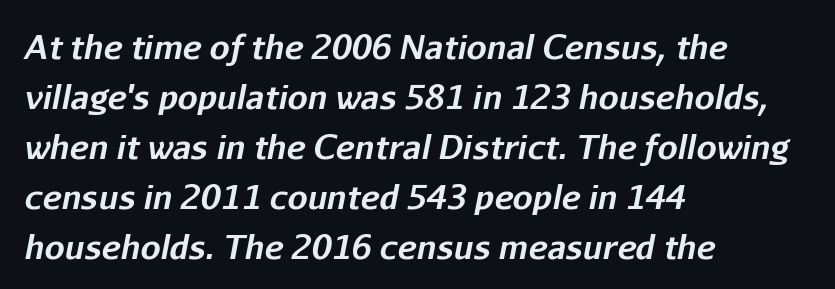
Q: Is the text bold? A: Yes.
Q: Is the text italic (slanted)? A: Yes, it leans right by about 11 degrees.
Q: Is the text underlined? A: No.
Q: How is the paragraph aligned? A: Left-aligned.
Q: Is the spacing between letters normal or unusually wide? A: Normal.
Q: Is the spacing between lines tight, normal or loose? A: Normal.
Q: Width (condensed, normal, or wide)? A: Normal.
Q: Stroke contrast? A: Low.
Q: x-height? A: Medium.
Q: Monospaced? A: No.
